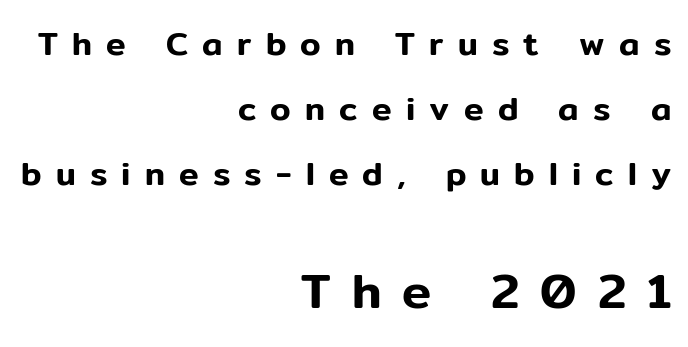
Q: Is the text italic (slanted)? A: No, it is upright.
Q: Is the typeface a serif or a sans-serif typeface? A: Sans-serif.
Q: Is the text underlined? A: No.
Q: How is the paragraph aligned? A: Right-aligned.
Q: Is the spacing between letters normal or unusually wide? A: Unusually wide.
Q: Is the spacing between lines tight, normal or loose? A: Loose.
Q: Which block of text is set in a larger size, the first (top) or the second (bottom)? A: The second (bottom) one.
Q: Width (condensed, normal, or wide)? A: Normal.
Q: Stroke contrast? A: Low.
Q: x-height? A: Medium.
Q: Monospaced? A: No.
